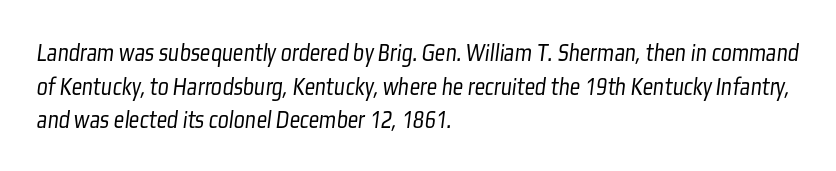
Q: Is the text bold? A: No.
Q: Is the text underlined? A: No.
Q: How is the paragraph aligned? A: Left-aligned.
Q: Is the spacing between letters normal or unusually wide? A: Normal.
Q: Is the spacing between lines tight, normal or loose? A: Normal.
